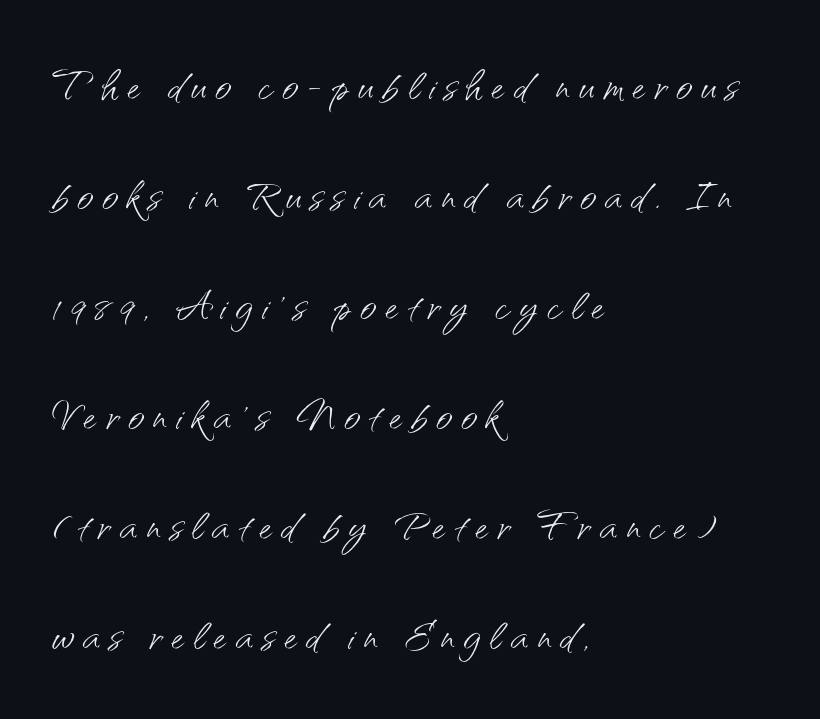
{"serif": "no", "bold": "no", "weight": "light", "width": "normal", "stroke_contrast": "medium", "x_height": "small", "monospaced": "no", "underline": "no", "align": "left", "line_spacing": "loose", "line_spacing_ratio": 1.93, "glyph_px": 57}
